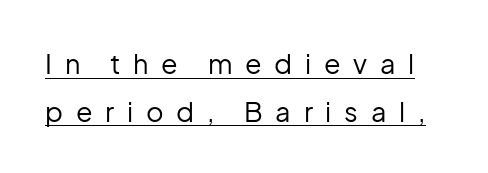
{"italic": "no", "bold": "no", "underline": "yes", "line_spacing_ratio": 1.76, "letter_spacing": "wide", "letter_spacing_em": 0.47, "glyph_px": 27}
